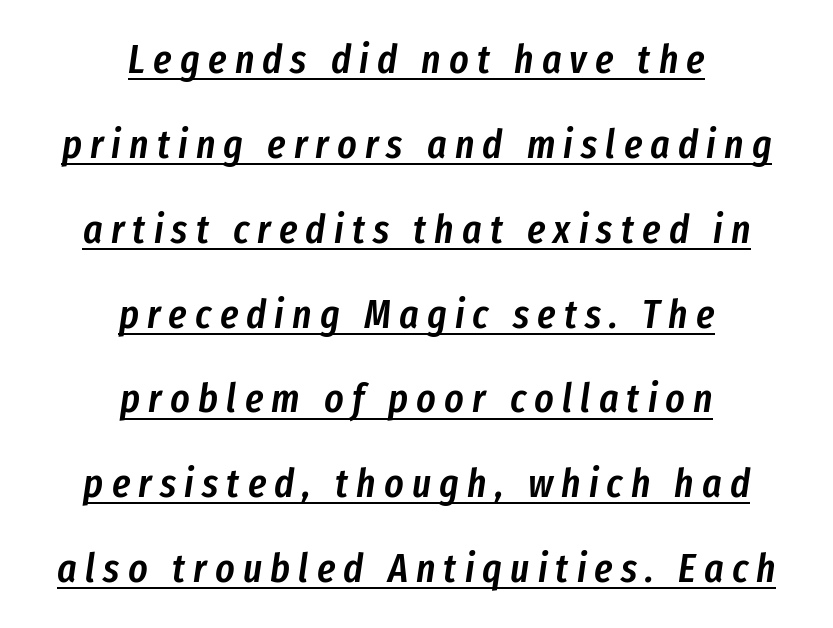
The image shows 41 px semibold, condensed type, italic (leaning right); set centered, loose line spacing (2.07x), unusually wide letter spacing (+0.2 em), underlined; low stroke contrast and a medium x-height.
